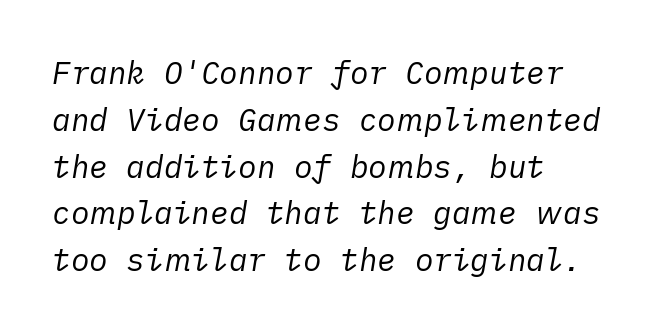
The specimen reads as italic at a glance. Each row of text sits above clean, open space. This rendering leaves character spacing at its baseline value. The ragged edge is on the right, which tells us the setting is flush left. No extra ink here — the face is not bold. Baseline-to-baseline distance is the conventional proportion of letter height.
